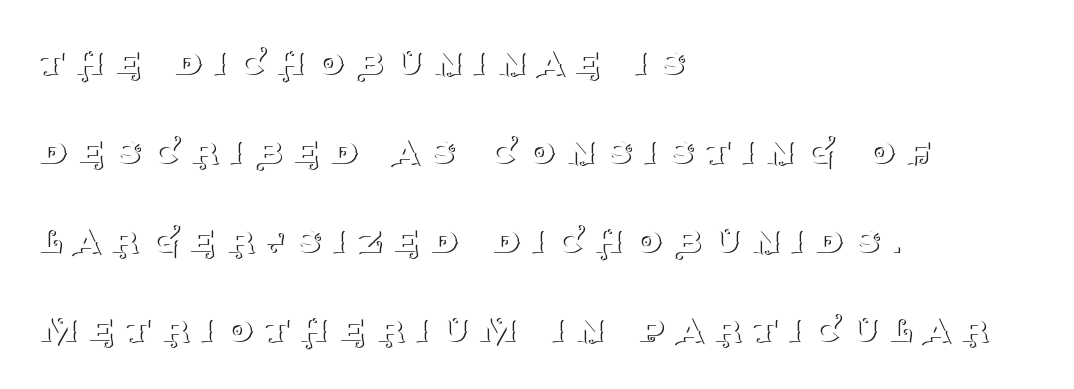
The image shows 44 px thin serif type, upright; set left-aligned, loose line spacing (2.02x), unusually wide letter spacing (+0.25 em), not underlined; medium stroke contrast and a large x-height.
